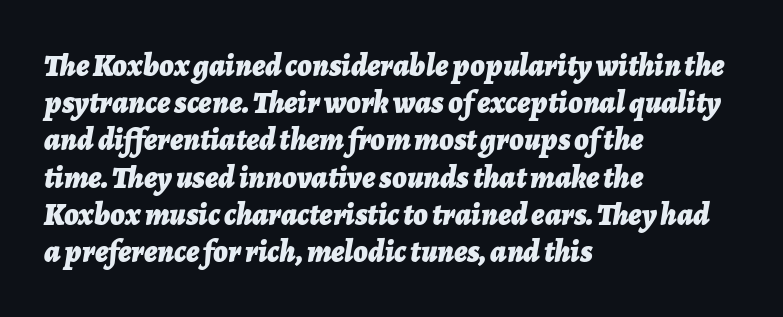
Q: Is the text bold? A: Yes.
Q: Is the text italic (slanted)? A: Yes, it leans right by about 7 degrees.
Q: Is the text underlined? A: No.
Q: How is the paragraph aligned? A: Left-aligned.
Q: Is the spacing between letters normal or unusually wide? A: Normal.
Q: Width (condensed, normal, or wide)? A: Normal.
Q: Stroke contrast? A: Low.
Q: x-height? A: Medium.
Q: Monospaced? A: No.
